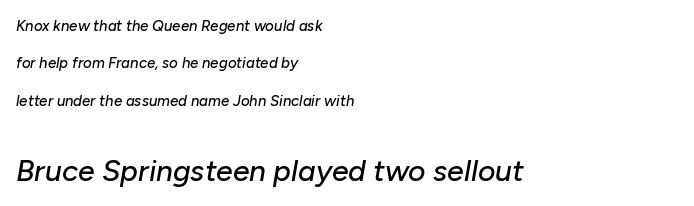
Q: Is the text italic (slanted)? A: Yes, it leans right by about 10 degrees.
Q: Is the text underlined? A: No.
Q: How is the paragraph aligned? A: Left-aligned.
Q: Is the spacing between letters normal or unusually wide? A: Normal.
Q: Is the spacing between lines tight, normal or loose? A: Loose.
Q: Which block of text is set in a larger size, the first (top) or the second (bottom)? A: The second (bottom) one.
Q: Width (condensed, normal, or wide)? A: Normal.
Q: Stroke contrast? A: Low.
Q: x-height? A: Medium.
Q: Monospaced? A: No.
